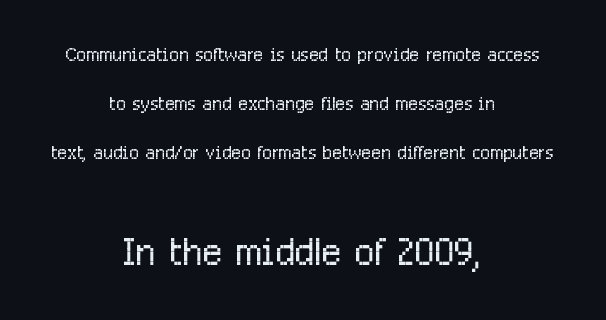
The font sits on the lighter half of the weight spectrum, regular included. Characters follow at the spacing the type designer built in. The lines are quadded center. The font family rendered here belongs to the sans-serif group.
